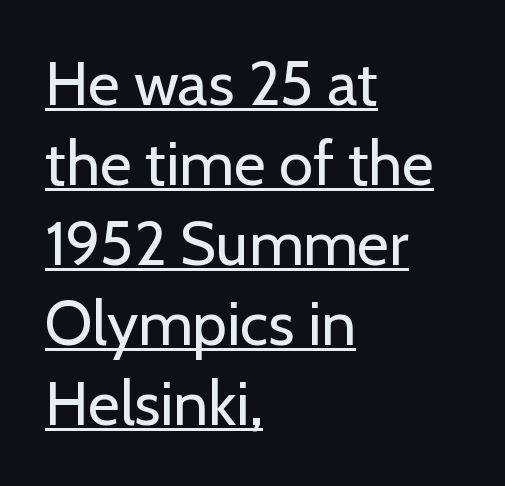
Font category for this specimen: sans-serif. Here the designer chose a conventional face with non-uniform glyph widths. Successive baselines arrive at the customary interval. The specimen includes a rule beneath the text block's lines. Characters remain perfectly vertical along every line.
